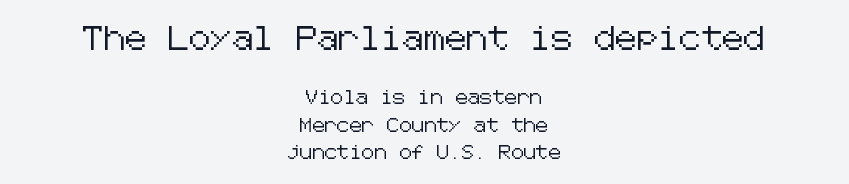
The image shows 24 px text type, upright; set centered, loose line spacing (1.96x), normal letter spacing, not underlined; the first (top) block is 1.71x larger.
